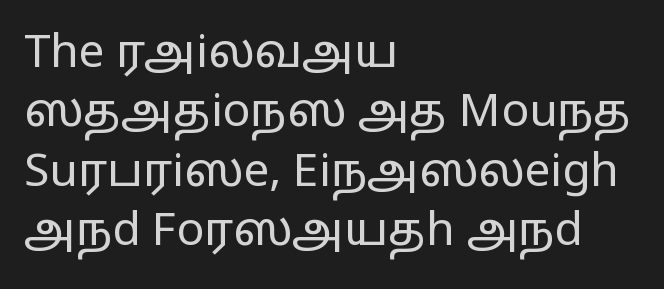
Upright lettering throughout. Clear beneath every line of the passage. How are the letters spaced? Ordinarily, with no added tracking. Layout note: lines flush left. Whoever set this chose a conventional vertical rhythm. Letterform terminals end flat and unadorned throughout the passage.
